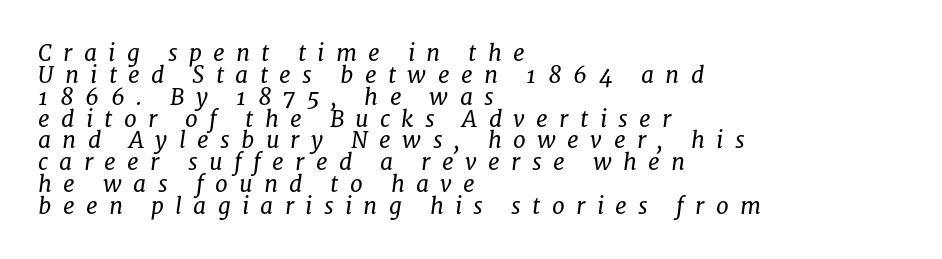
{"italic": "yes", "lean": "right", "slant_degrees": 8, "bold": "no", "underline": "no", "align": "left", "line_spacing": "tight", "line_spacing_ratio": 0.95, "letter_spacing": "wide", "letter_spacing_em": 0.49, "glyph_px": 23}
